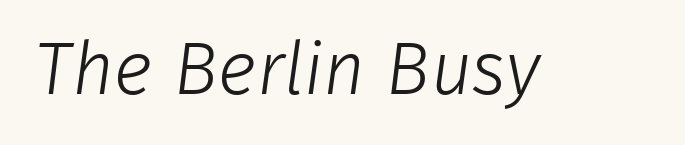
The image shows 74 px light sans-serif type; set normal letter spacing, not underlined; low stroke contrast and a medium x-height.
